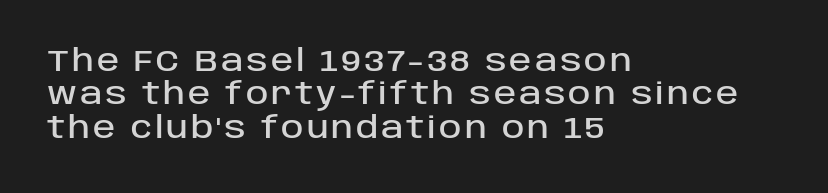
The specimen omits any rule beneath the text block's lines. In terms of posture, this sample is upright. Baseline-to-baseline distance is barely more than the letter height. Horizontal alignment here is leftward, the default for most running prose. Letterform terminals end flat and unadorned throughout the passage. The letters advance in unequal steps, a hallmark of proportional type.
